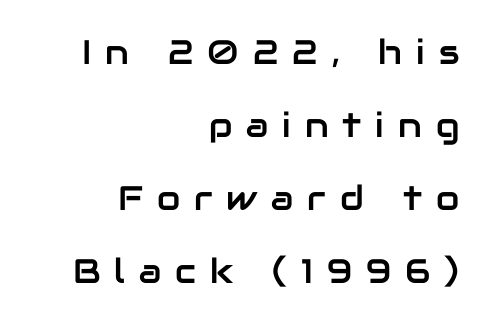
The image shows 34 px sans-serif type, upright; set right-aligned, loose line spacing (2.15x), unusually wide letter spacing (+0.41 em), not underlined; low stroke contrast and a medium x-height.
